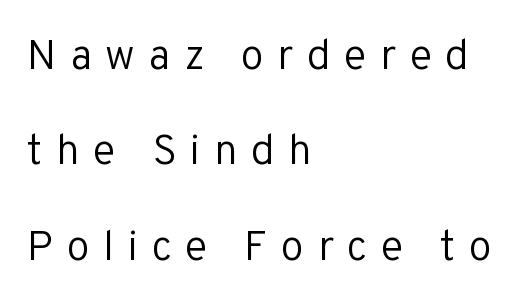
The image shows 42 px regular-weight sans-serif type, upright; set left-aligned, loose line spacing (2.27x), unusually wide letter spacing (+0.32 em), not underlined; low stroke contrast and a medium x-height.
